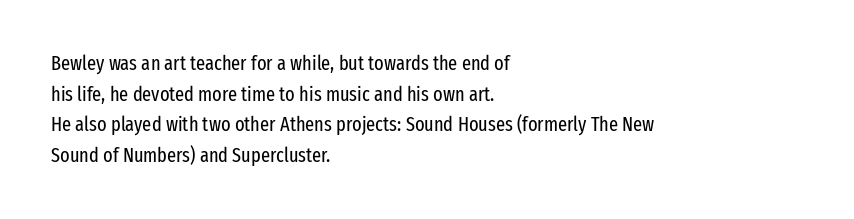
Q: Is the text bold? A: No.
Q: Is the text italic (slanted)? A: No, it is upright.
Q: Is the text underlined? A: No.
Q: How is the paragraph aligned? A: Left-aligned.
Q: Is the spacing between letters normal or unusually wide? A: Normal.
Q: Is the spacing between lines tight, normal or loose? A: Normal.
